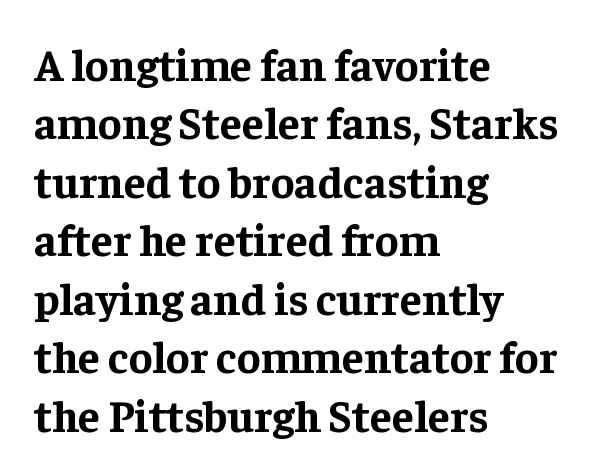
Beneath every word, the page is bare. Small tapered or slab feet sit at the stroke ends, so this counts as serif. A typesetter would mark this as roman, not italic. The leading is moderate, giving the passage an even texture. Strong, thick strokes mark this as bold type. In CSS terms this would be text-align: left.
